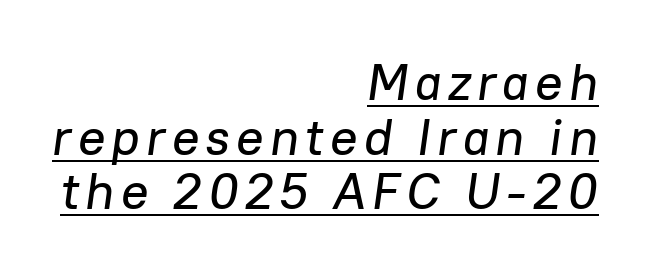
Very little white space separates one row of letters from the next. The rag falls on the left side of this text block. Think of a printed novel: that variable character pitch is what you see here. Looking at the ascenders, they clearly lean. Emphasis is given by a line drawn under the lettering.
